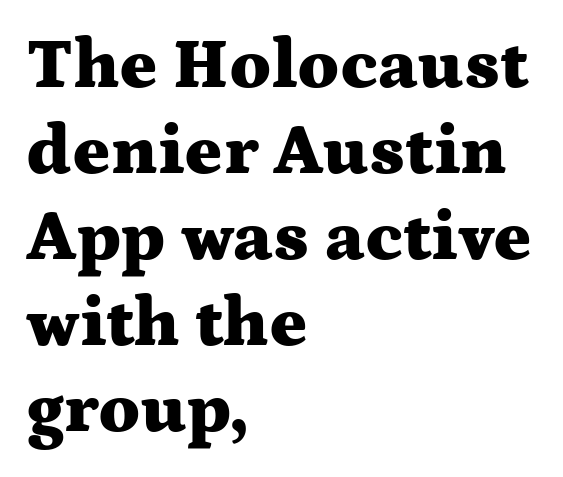
Q: Is the text bold? A: Yes.
Q: Is the text italic (slanted)? A: No, it is upright.
Q: Is the typeface a serif or a sans-serif typeface? A: Serif.
Q: Is the text underlined? A: No.
Q: How is the paragraph aligned? A: Left-aligned.
Q: Is the spacing between letters normal or unusually wide? A: Normal.
Q: Width (condensed, normal, or wide)? A: Wide.
Q: Stroke contrast? A: Medium.
Q: x-height? A: Medium.
Q: Monospaced? A: No.
